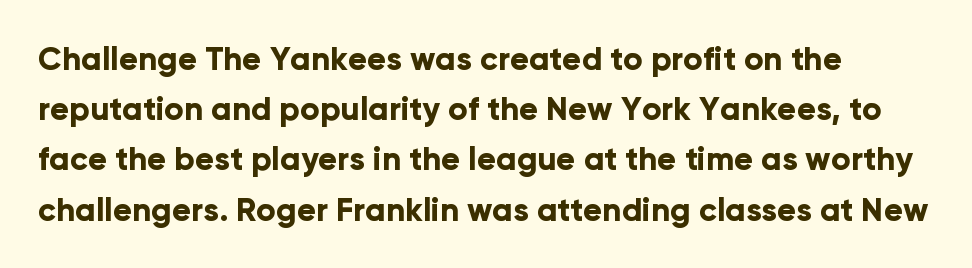
The line texture is even and compact thanks to regular tracking. Line starts are locked; line ends wander. The rendering uses natural spacing where letterforms have individual widths. Compared with typical paragraphs, the rows here are spaced about the same. This is the regular roman posture of the typeface.
